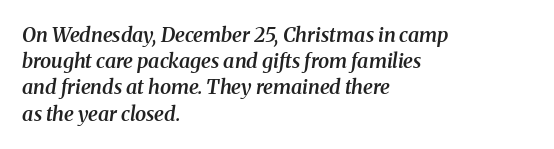
Between one letter and the next there's only the usual sliver of space. On the weight axis this lands at semibold, roughly 600. The compositor pushed each line to the left boundary. Notice how the stems are inclined rather than vertical — that's the hallmark of italics. The gap between lines stays unmarked.
